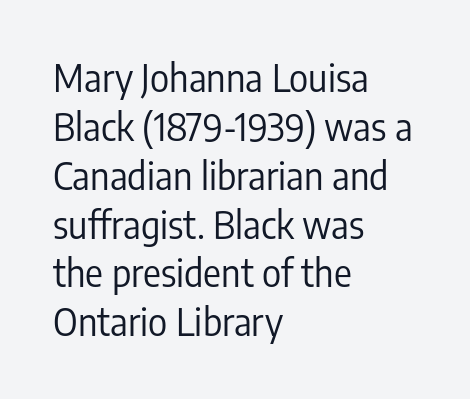
{"serif": "no", "italic": "no", "bold": "no", "weight": "regular", "width": "condensed", "stroke_contrast": "low", "x_height": "medium", "monospaced": "no", "underline": "no", "align": "left", "line_spacing": "normal", "line_spacing_ratio": 1.32, "letter_spacing": "normal", "letter_spacing_em": 0.0, "glyph_px": 37}
